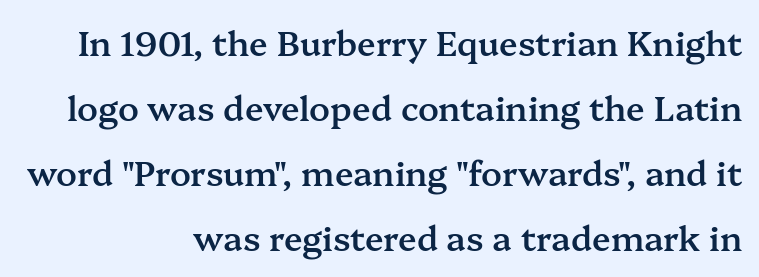
Q: Is the text bold? A: Semi-bold.
Q: Is the text italic (slanted)? A: No, it is upright.
Q: Is the typeface a serif or a sans-serif typeface? A: Serif.
Q: Is the text underlined? A: No.
Q: How is the paragraph aligned? A: Right-aligned.
Q: Is the spacing between letters normal or unusually wide? A: Normal.
Q: Is the spacing between lines tight, normal or loose? A: Loose.
Q: Width (condensed, normal, or wide)? A: Normal.
Q: Stroke contrast? A: Medium.
Q: x-height? A: Medium.
Q: Monospaced? A: No.
